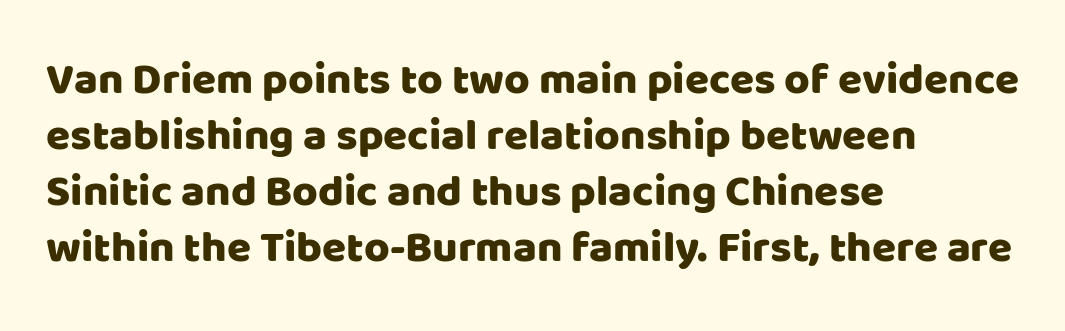
{"serif": "no", "italic": "no", "width": "normal", "stroke_contrast": "low", "x_height": "large", "monospaced": "no", "underline": "no", "align": "left", "line_spacing": "normal", "line_spacing_ratio": 1.27, "letter_spacing": "normal", "letter_spacing_em": 0.0, "glyph_px": 44}
